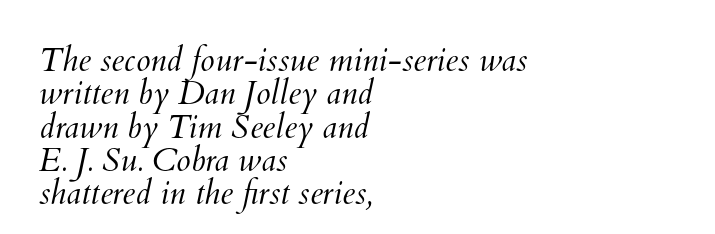
The image shows 33 px light type; set left-aligned, tight line spacing (1.01x), normal letter spacing, not underlined; medium stroke contrast and a small x-height.
